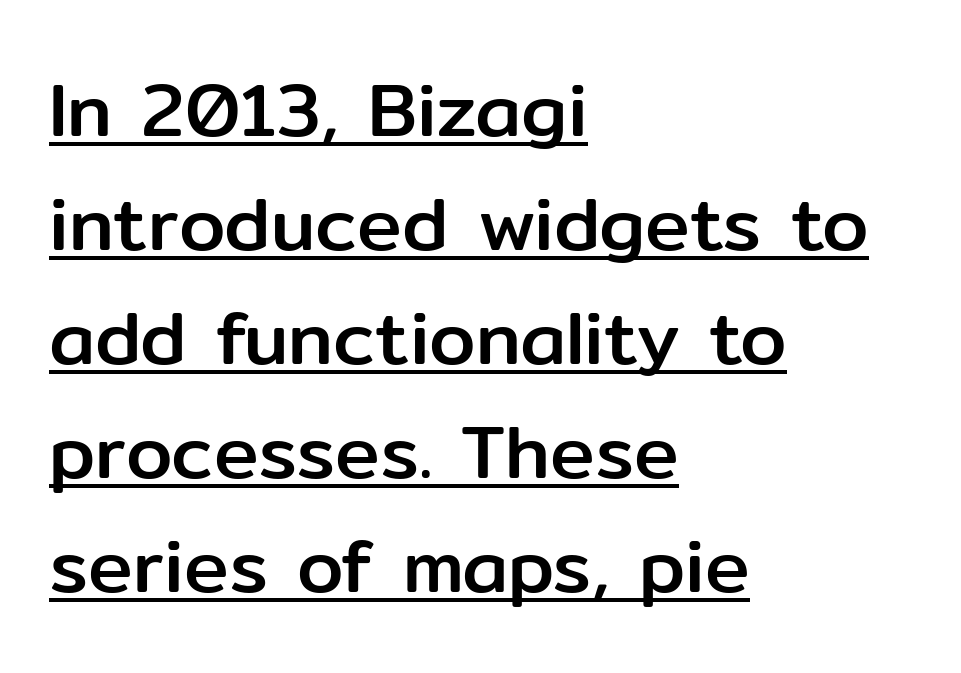
Compared with a centered layout, this one pins lines to the left instead. Regular leading. Is this a fixed-width face? No — the glyphs have proportional, varying widths. A rule runs beneath these lines of type.
